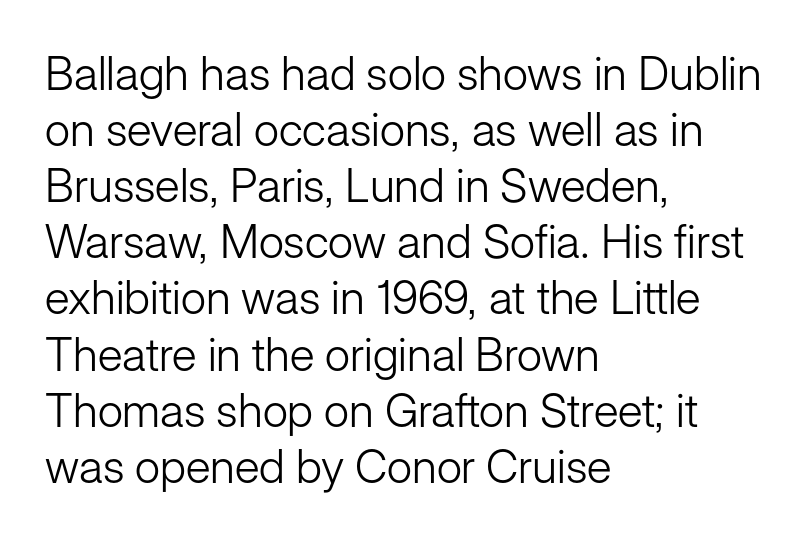
Character widths vary here, with narrow letters taking less room than wide ones. Which margin do the lines hug? The left one — the right edge is uneven. Serifs: no, the terminals of the letterforms are clean. The passage shown has conventional tracking throughout.
